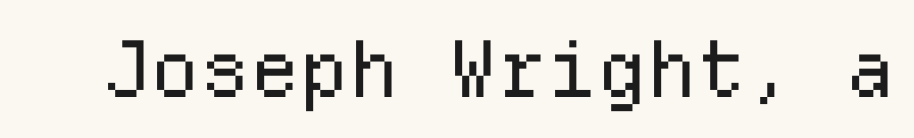
{"serif": "no", "italic": "no", "bold": "no", "weight": "regular", "width": "normal", "stroke_contrast": "low", "x_height": "medium", "monospaced": "yes", "underline": "no", "letter_spacing": "normal", "letter_spacing_em": 0.0, "glyph_px": 78}
